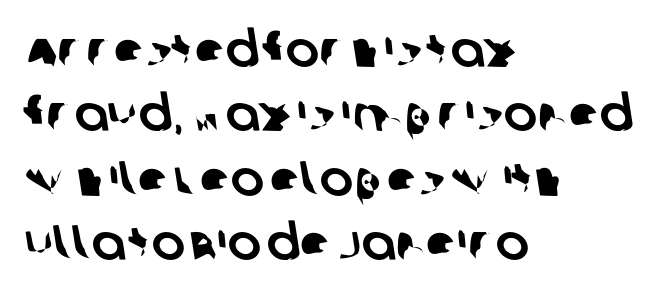
{"serif": "no", "width": "normal", "stroke_contrast": "low", "x_height": "large", "monospaced": "no", "underline": "no", "align": "left", "line_spacing": "normal", "line_spacing_ratio": 1.29, "letter_spacing": "normal", "letter_spacing_em": 0.0, "glyph_px": 50}
